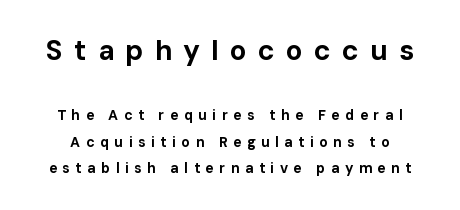
The image shows 28 px bold sans-serif type, upright; set line spacing 1.86x, unusually wide letter spacing (+0.39 em), not underlined; the first (top) block is 2.0x larger; low stroke contrast and a medium x-height.
